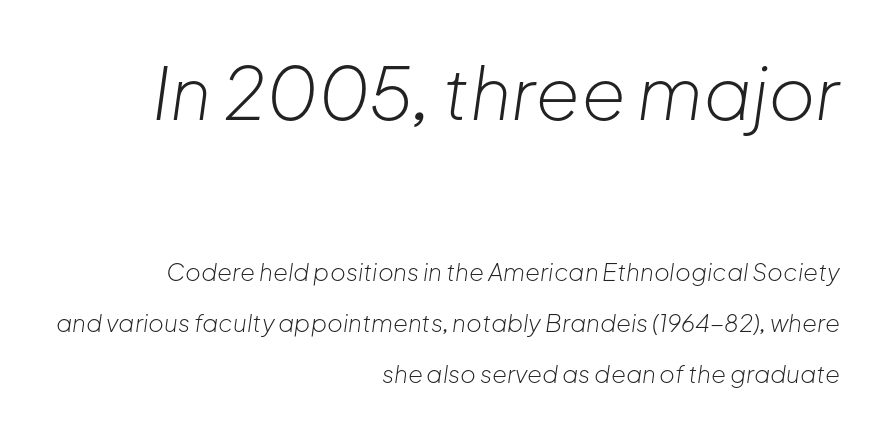
The image shows 72 px light type, italic (leaning right); set right-aligned, loose line spacing (2.13x), normal letter spacing, not underlined; the first (top) block is 3.0x larger; low stroke contrast and a medium x-height.
